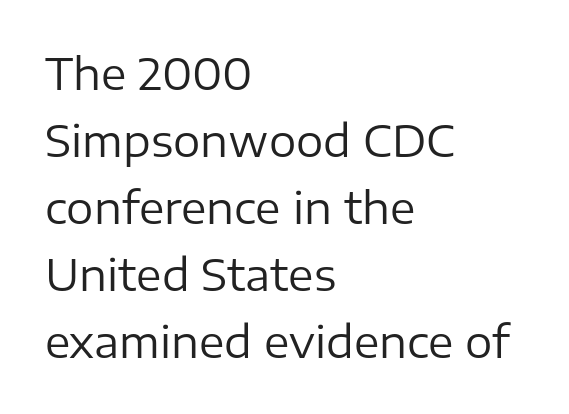
{"serif": "no", "italic": "no", "bold": "no", "weight": "regular", "width": "normal", "stroke_contrast": "low", "x_height": "medium", "monospaced": "no", "underline": "no", "align": "left", "line_spacing": "normal", "line_spacing_ratio": 1.56, "letter_spacing": "normal", "letter_spacing_em": 0.0, "glyph_px": 43}
